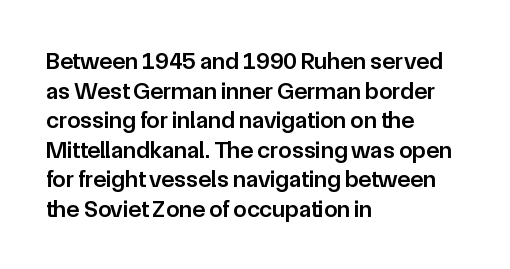
{"italic": "no", "bold": "semi", "underline": "no", "align": "left", "line_spacing_ratio": 1.23, "letter_spacing": "normal", "letter_spacing_em": 0.0, "glyph_px": 24}
